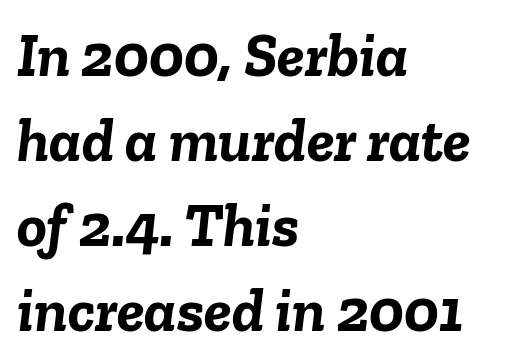
The image shows 62 px semibold type, italic (leaning right); set left-aligned, normal line spacing (1.37x), normal letter spacing, not underlined; low stroke contrast and a medium x-height.
